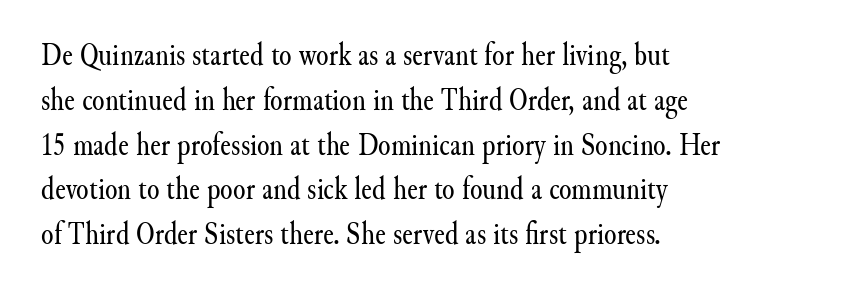
Q: Is the text bold? A: No.
Q: Is the text italic (slanted)? A: No, it is upright.
Q: Is the typeface a serif or a sans-serif typeface? A: Serif.
Q: Is the text underlined? A: No.
Q: How is the paragraph aligned? A: Left-aligned.
Q: Is the spacing between letters normal or unusually wide? A: Normal.
Q: Is the spacing between lines tight, normal or loose? A: Normal.
Q: Width (condensed, normal, or wide)? A: Normal.
Q: Stroke contrast? A: Medium.
Q: x-height? A: Small.
Q: Monospaced? A: No.
